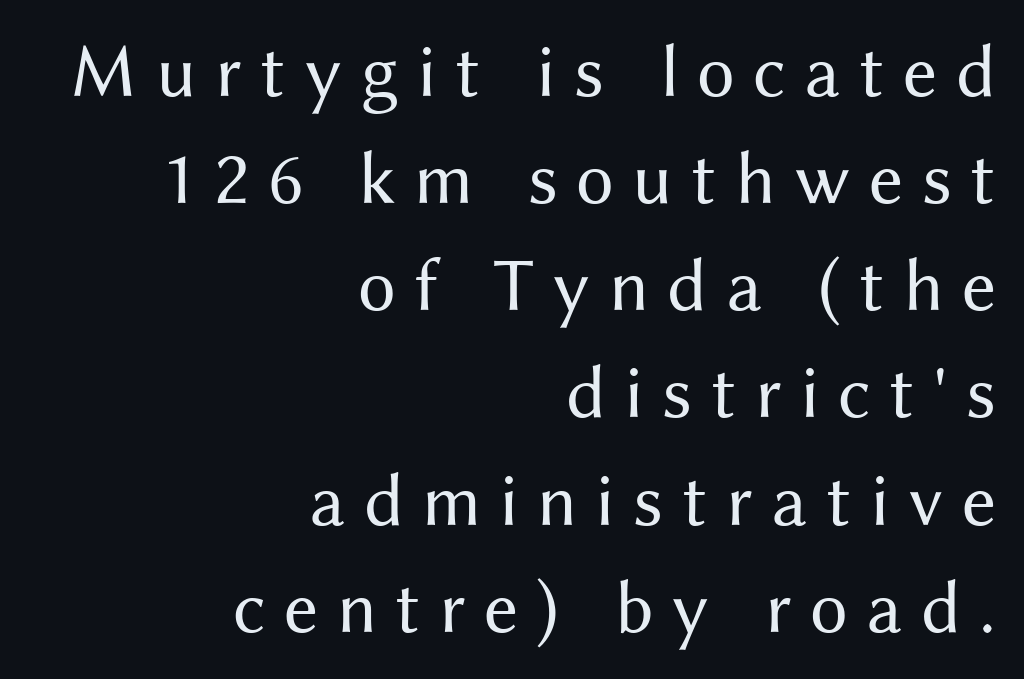
Honestly, the letter spacing is so wide it's the main thing you notice. The foot of each line stays bare and open. Line endings align vertically; line beginnings do not. Stroke terminals: plain, sans-serif. Students, observe: this is what conventionally led text looks like. The typography opts for an upright posture over an oblique one.
